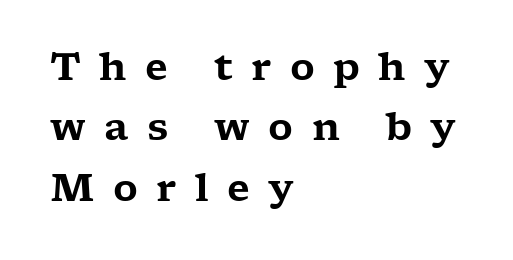
The image shows 38 px wide serif type, upright; set left-aligned, normal line spacing (1.59x), unusually wide letter spacing (+0.48 em), not underlined; low stroke contrast and a medium x-height.
